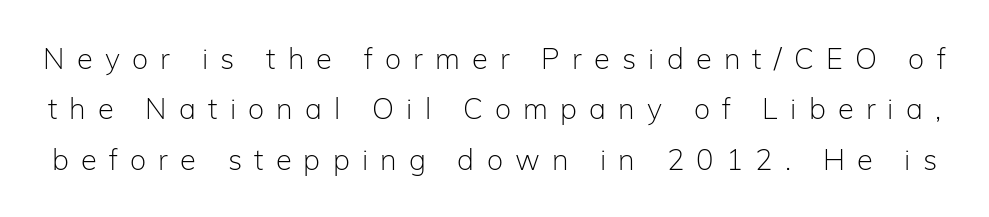
{"serif": "no", "italic": "no", "bold": "no", "weight": "light", "width": "normal", "stroke_contrast": "low", "x_height": "medium", "monospaced": "no", "underline": "no", "line_spacing_ratio": 1.74, "letter_spacing": "wide", "letter_spacing_em": 0.42, "glyph_px": 29}
